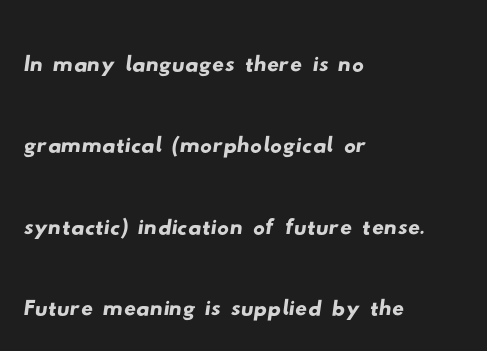
What kind of face is this? One without serifs — a sans. Character widths vary here, with narrow letters taking less room than wide ones. The block of text has a typical density, with ordinary space between rows. Letter spacing: default. A clean baseline with only descenders dipping below it.
